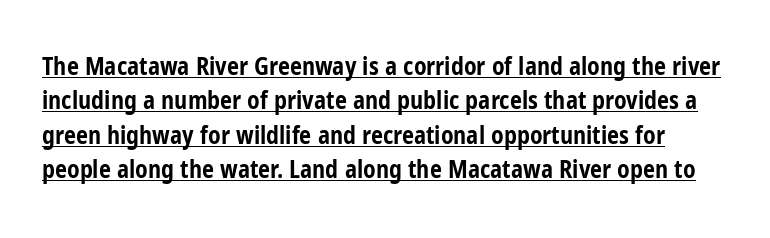
Q: Is the text bold? A: Yes.
Q: Is the text italic (slanted)? A: No, it is upright.
Q: Is the text underlined? A: Yes.
Q: Is the spacing between letters normal or unusually wide? A: Normal.
Q: Is the spacing between lines tight, normal or loose? A: Normal.
